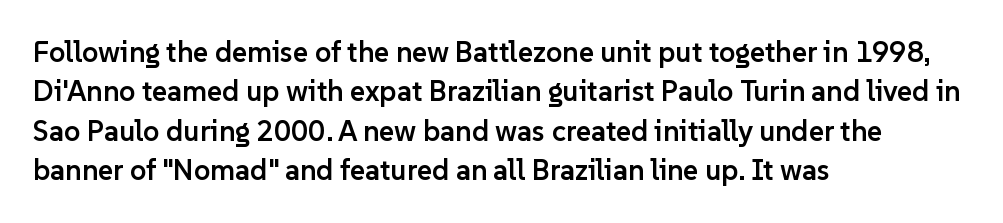
Q: Is the text bold? A: Semi-bold.
Q: Is the text italic (slanted)? A: No, it is upright.
Q: Is the typeface a serif or a sans-serif typeface? A: Sans-serif.
Q: Is the text underlined? A: No.
Q: How is the paragraph aligned? A: Left-aligned.
Q: Is the spacing between letters normal or unusually wide? A: Normal.
Q: Is the spacing between lines tight, normal or loose? A: Normal.
Q: Width (condensed, normal, or wide)? A: Normal.
Q: Stroke contrast? A: Low.
Q: x-height? A: Medium.
Q: Monospaced? A: No.
